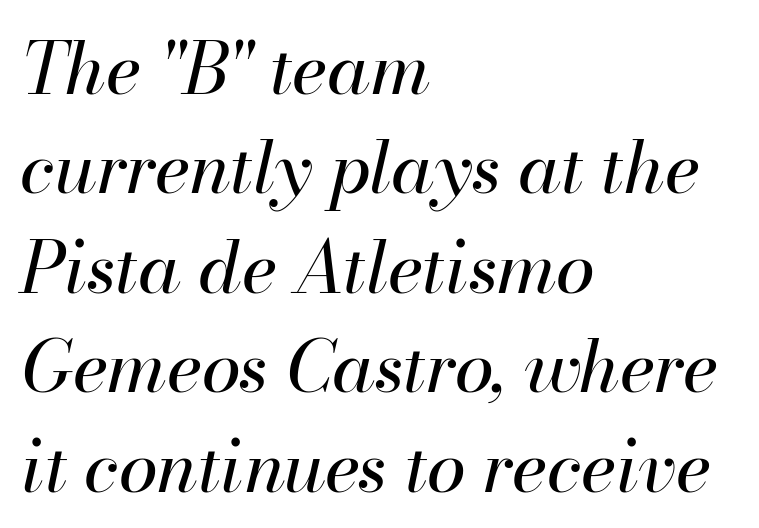
A normal amount of white space separates one row of letters from the next. Varying glyph widths throughout — classic text-font behaviour. This rendering leaves character spacing at its baseline value. Typeset ragged right — the left edge is the straight one.
